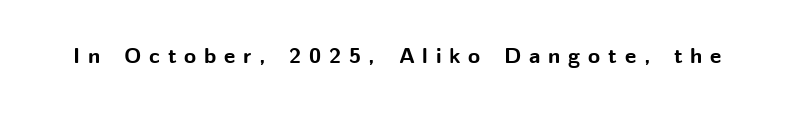
The image shows 22 px bold type, upright; set unusually wide letter spacing (+0.35 em), not underlined.
